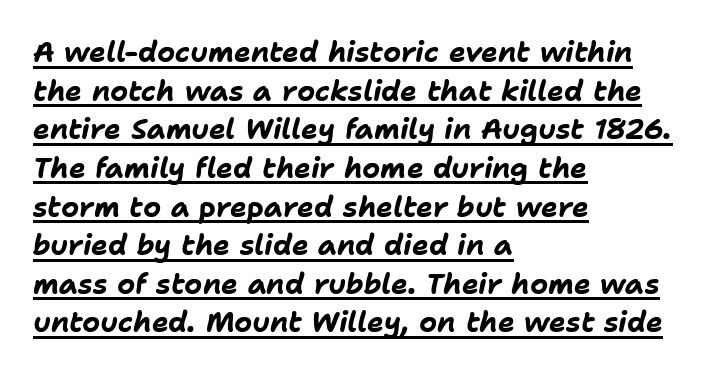
Q: Is the text bold? A: Yes.
Q: Is the text italic (slanted)? A: Yes, it leans right by about 11 degrees.
Q: Is the text underlined? A: Yes.
Q: How is the paragraph aligned? A: Left-aligned.
Q: Is the spacing between letters normal or unusually wide? A: Normal.
Q: Is the spacing between lines tight, normal or loose? A: Normal.
Q: Width (condensed, normal, or wide)? A: Normal.
Q: Stroke contrast? A: Low.
Q: x-height? A: Medium.
Q: Monospaced? A: No.
